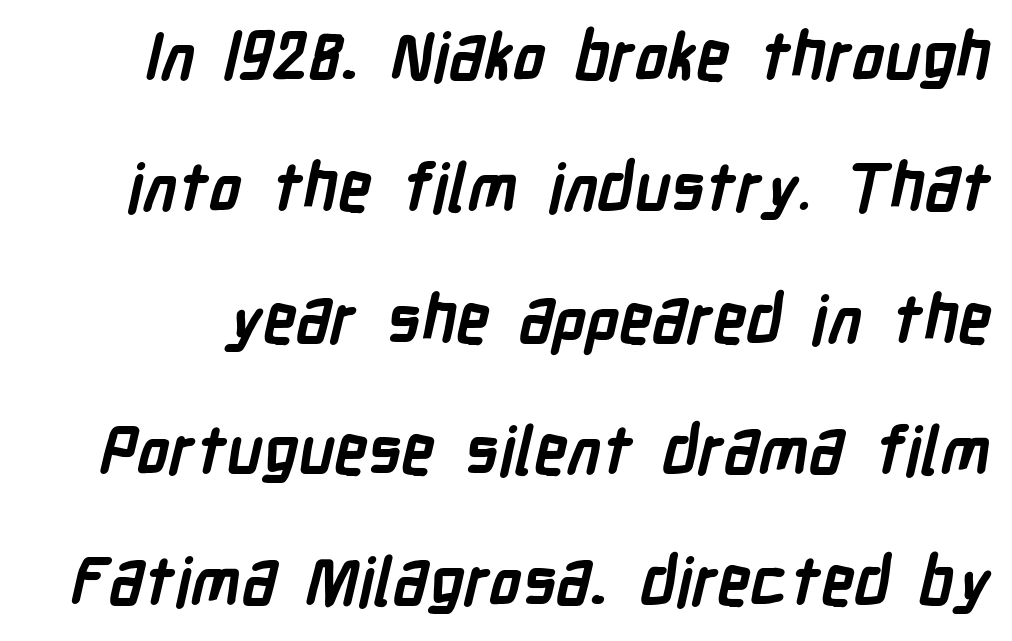
Q: Is the text bold? A: Yes.
Q: Is the typeface a serif or a sans-serif typeface? A: Sans-serif.
Q: Is the text underlined? A: No.
Q: Is the spacing between letters normal or unusually wide? A: Normal.
Q: Is the spacing between lines tight, normal or loose? A: Loose.
Q: Width (condensed, normal, or wide)? A: Condensed.
Q: Stroke contrast? A: Low.
Q: x-height? A: Medium.
Q: Monospaced? A: No.
